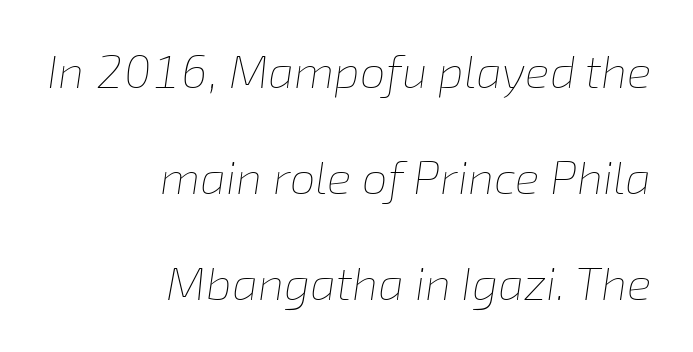
Q: Is the text bold? A: No.
Q: Is the text italic (slanted)? A: Yes, it leans right by about 8 degrees.
Q: Is the text underlined? A: No.
Q: How is the paragraph aligned? A: Right-aligned.
Q: Is the spacing between letters normal or unusually wide? A: Normal.
Q: Is the spacing between lines tight, normal or loose? A: Loose.
Q: Width (condensed, normal, or wide)? A: Normal.
Q: Stroke contrast? A: Low.
Q: x-height? A: Medium.
Q: Monospaced? A: No.
